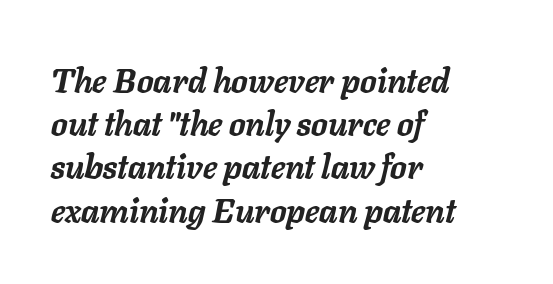
{"italic": "yes", "lean": "right", "slant_degrees": 11, "bold": "yes", "weight": "semibold", "width": "normal", "stroke_contrast": "low", "x_height": "medium", "monospaced": "no", "underline": "no", "align": "left", "line_spacing": "normal", "line_spacing_ratio": 1.31, "letter_spacing": "normal", "letter_spacing_em": 0.0, "glyph_px": 33}
